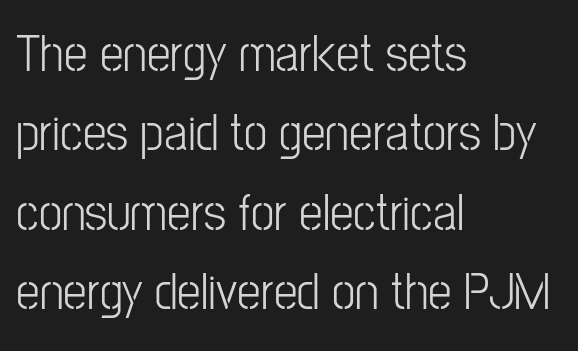
A roman cut, with each character standing at attention. No extra tracking has been applied to these lines. What kind of face is this? One without serifs — a sans. The area under the type is left untouched.
